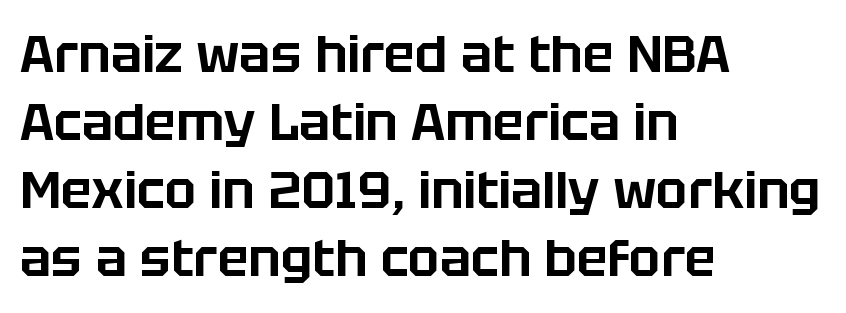
The image shows 52 px sans-serif type, upright; set left-aligned, normal line spacing (1.31x), normal letter spacing, not underlined; low stroke contrast and a large x-height.
